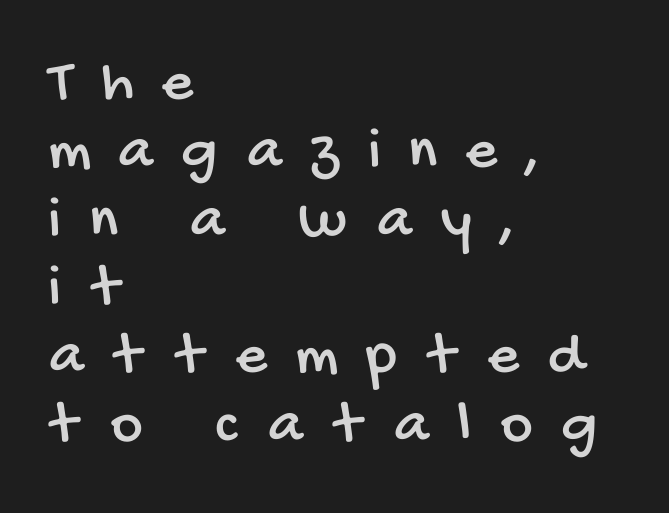
The tracking reads as deliberately expanded to a designer's eye. You can tell from the bare stems that sans-serif type was used. The paragraph has a hard left edge and a soft right edge. Plain, unruled lines of type.
